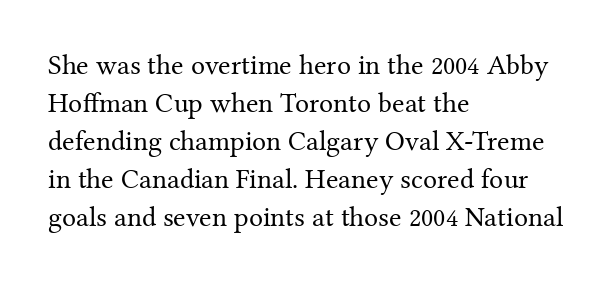
{"serif": "yes", "italic": "no", "bold": "no", "weight": "regular", "width": "normal", "stroke_contrast": "medium", "x_height": "medium", "monospaced": "no", "underline": "no", "align": "left", "line_spacing": "normal", "line_spacing_ratio": 1.36, "letter_spacing": "normal", "letter_spacing_em": 0.0, "glyph_px": 28}
